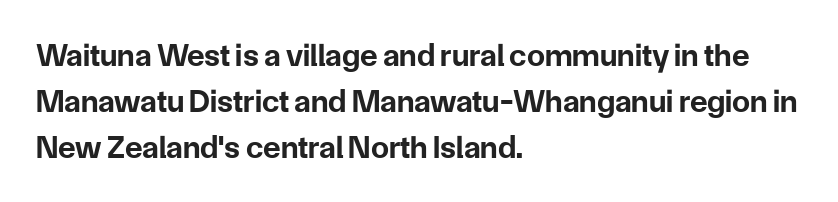
The image shows 32 px bold sans-serif type, upright; set left-aligned, normal line spacing (1.43x), normal letter spacing, not underlined; low stroke contrast and a medium x-height.
